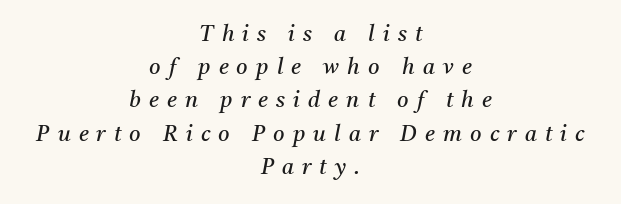
Q: Is the text bold? A: No.
Q: Is the text italic (slanted)? A: Yes, it leans right by about 11 degrees.
Q: Is the text underlined? A: No.
Q: How is the paragraph aligned? A: Centered.
Q: Is the spacing between letters normal or unusually wide? A: Unusually wide.
Q: Is the spacing between lines tight, normal or loose? A: Normal.
